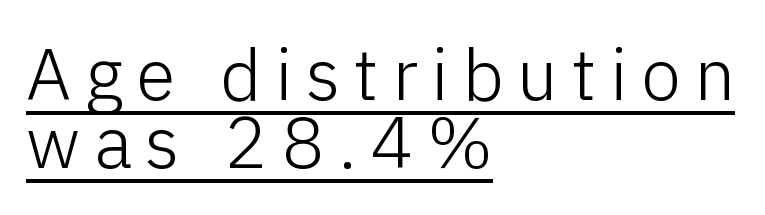
Q: Is the text bold? A: No.
Q: Is the text italic (slanted)? A: No, it is upright.
Q: Is the typeface a serif or a sans-serif typeface? A: Sans-serif.
Q: Is the text underlined? A: Yes.
Q: How is the paragraph aligned? A: Left-aligned.
Q: Is the spacing between lines tight, normal or loose? A: Tight.
Q: Width (condensed, normal, or wide)? A: Normal.
Q: Stroke contrast? A: Low.
Q: x-height? A: Medium.
Q: Monospaced? A: No.
